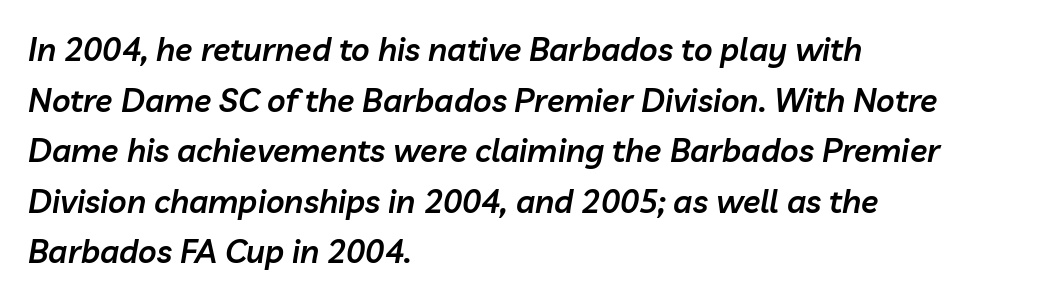
Proportional: the letters do not fall into vertical columns. Underline: absent. Caption: multi-line text, flush left, ragged right. Inter-character spacing is left at the font's built-in metrics.
